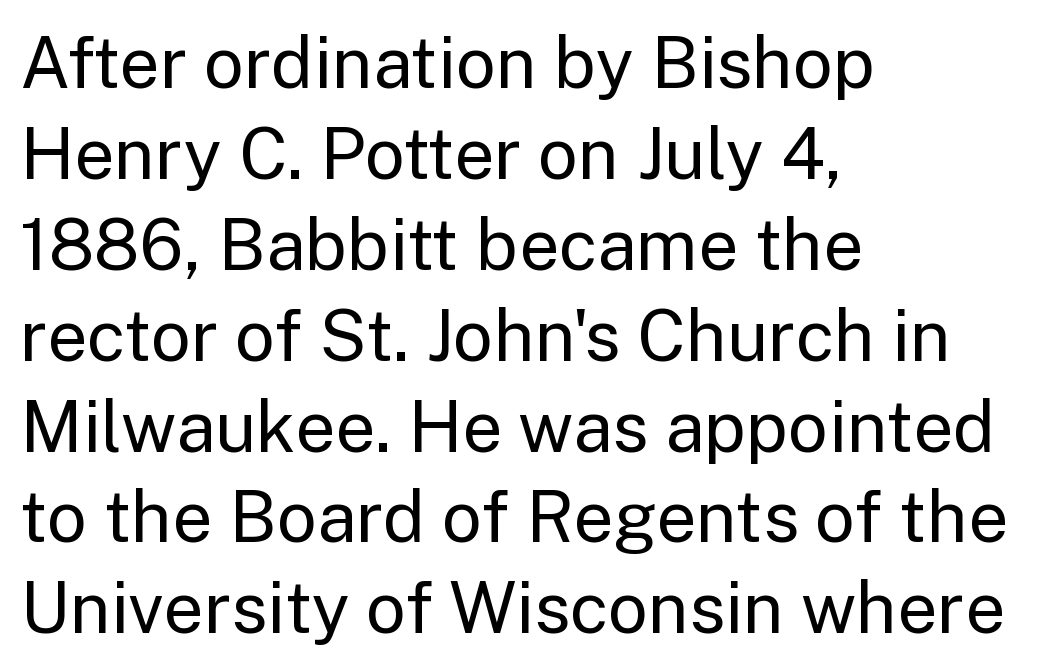
The image shows 71 px regular-weight sans-serif type, upright; set left-aligned, normal line spacing (1.28x), normal letter spacing, not underlined; low stroke contrast and a medium x-height.
